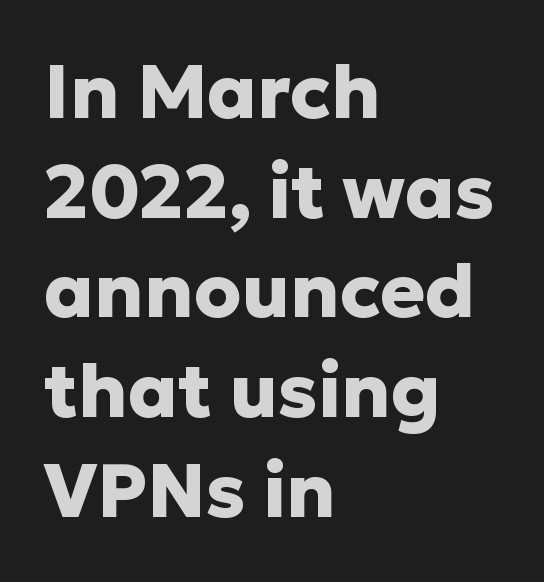
Q: Is the text bold? A: Yes.
Q: Is the text italic (slanted)? A: No, it is upright.
Q: Is the typeface a serif or a sans-serif typeface? A: Sans-serif.
Q: Is the text underlined? A: No.
Q: How is the paragraph aligned? A: Left-aligned.
Q: Is the spacing between letters normal or unusually wide? A: Normal.
Q: Is the spacing between lines tight, normal or loose? A: Normal.
Q: Width (condensed, normal, or wide)? A: Normal.
Q: Stroke contrast? A: Low.
Q: x-height? A: Medium.
Q: Monospaced? A: No.
